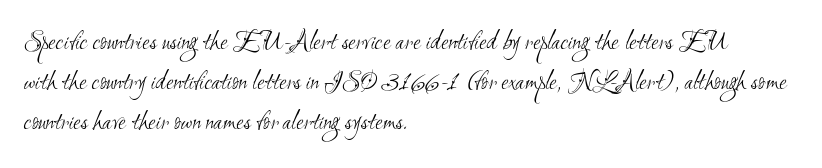
Q: Is the text bold? A: No.
Q: Is the text underlined? A: No.
Q: How is the paragraph aligned? A: Left-aligned.
Q: Is the spacing between letters normal or unusually wide? A: Normal.
Q: Is the spacing between lines tight, normal or loose? A: Normal.
